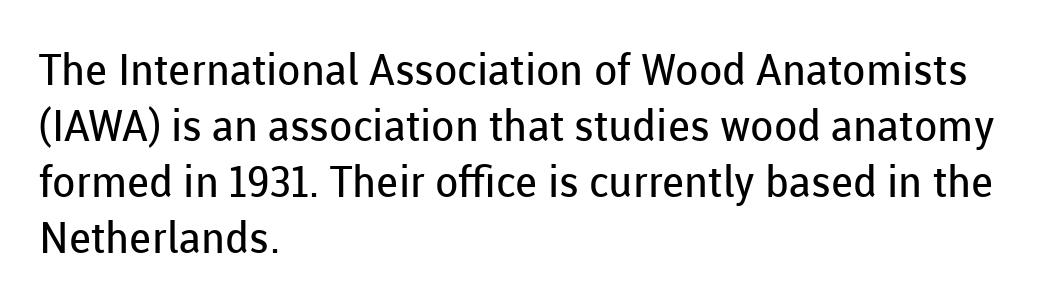
{"serif": "no", "italic": "no", "bold": "no", "weight": "regular", "width": "normal", "stroke_contrast": "low", "x_height": "medium", "monospaced": "no", "underline": "no", "align": "left", "line_spacing": "normal", "line_spacing_ratio": 1.3, "letter_spacing": "normal", "letter_spacing_em": 0.0, "glyph_px": 43}
